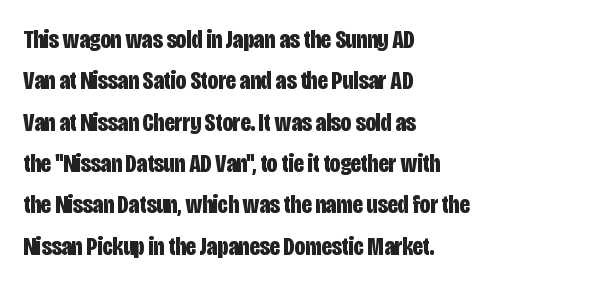
Descenders are the only things crossing below the line. Honestly, the row spacing looks completely unremarkable. The font is running at its bold setting. Inter-character spacing is left at the font's built-in metrics. Vertical strokes here are truly vertical.
